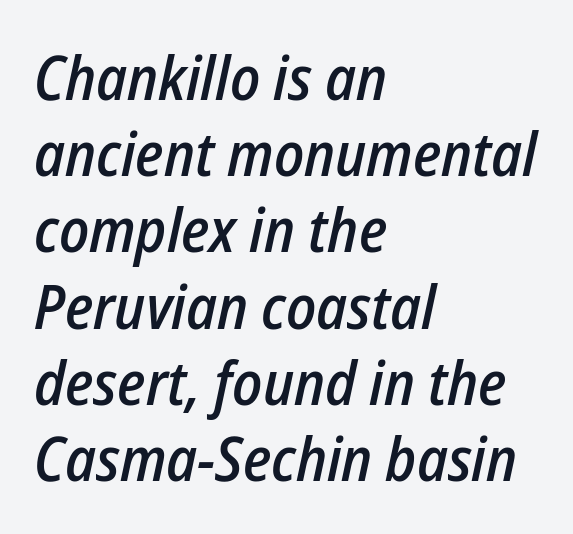
Looks like regular typesetting: each glyph gets only the width it needs. The paragraph has a hard left edge and a soft right edge. Vertical spacing — default. The letters are slanted; this is an italic face. I'd describe the lettering as semibold — firm but not a full bold.
